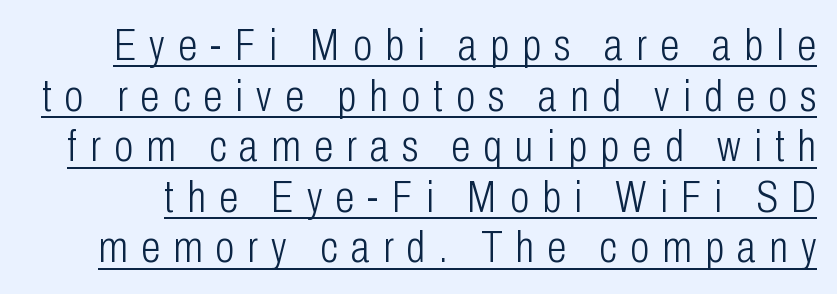
Q: Is the text bold? A: No.
Q: Is the text italic (slanted)? A: No, it is upright.
Q: Is the typeface a serif or a sans-serif typeface? A: Sans-serif.
Q: Is the text underlined? A: Yes.
Q: Is the spacing between letters normal or unusually wide? A: Unusually wide.
Q: Is the spacing between lines tight, normal or loose? A: Tight.
Q: Width (condensed, normal, or wide)? A: Condensed.
Q: Stroke contrast? A: Low.
Q: x-height? A: Medium.
Q: Monospaced? A: No.
